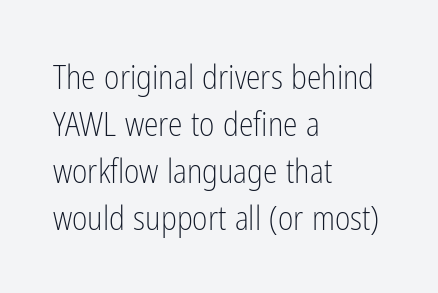
Q: Is the text bold? A: No.
Q: Is the text italic (slanted)? A: No, it is upright.
Q: Is the typeface a serif or a sans-serif typeface? A: Sans-serif.
Q: Is the text underlined? A: No.
Q: How is the paragraph aligned? A: Left-aligned.
Q: Is the spacing between letters normal or unusually wide? A: Normal.
Q: Is the spacing between lines tight, normal or loose? A: Normal.
Q: Width (condensed, normal, or wide)? A: Condensed.
Q: Stroke contrast? A: Low.
Q: x-height? A: Medium.
Q: Monospaced? A: No.
